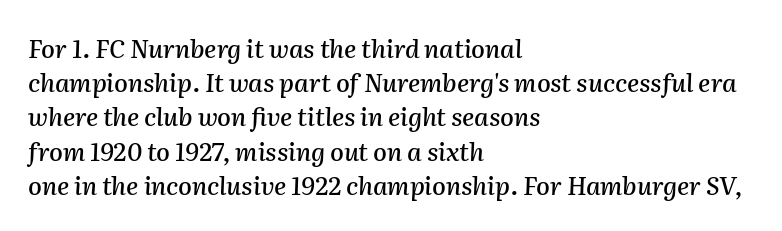
How would I describe the line gaps? Plain and ordinary. The passage shown leans; its letterforms are oblique. Each row of text sits above clean, open space. Horizontally, the lines are justified to the leading edge only.
